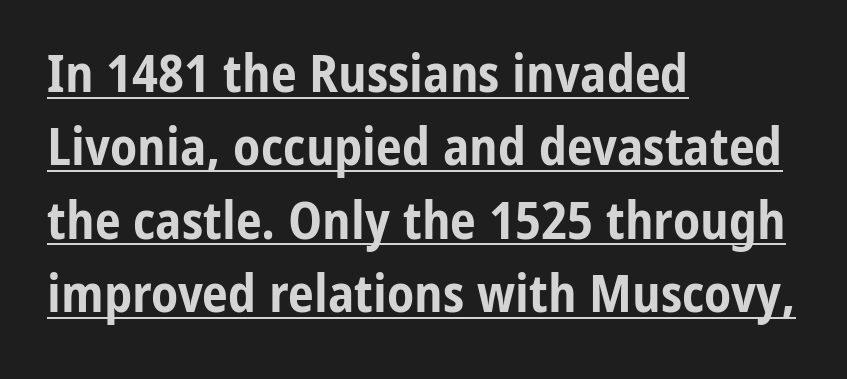
Q: Is the text bold? A: Yes.
Q: Is the text italic (slanted)? A: No, it is upright.
Q: Is the typeface a serif or a sans-serif typeface? A: Sans-serif.
Q: Is the text underlined? A: Yes.
Q: How is the paragraph aligned? A: Left-aligned.
Q: Is the spacing between letters normal or unusually wide? A: Normal.
Q: Is the spacing between lines tight, normal or loose? A: Normal.
Q: Width (condensed, normal, or wide)? A: Condensed.
Q: Stroke contrast? A: Low.
Q: x-height? A: Medium.
Q: Monospaced? A: No.
